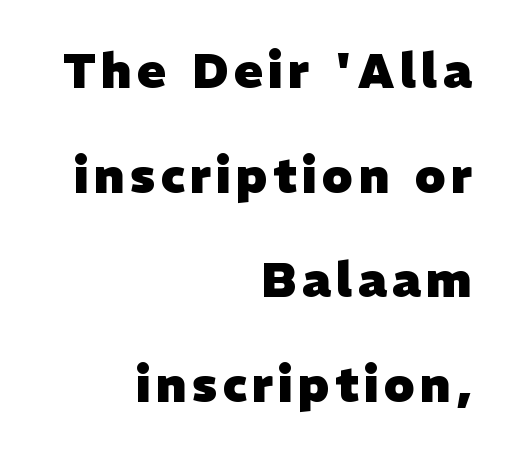
In terms of letterform style, serifs are entirely absent. Is the block centered? No — it sits flush against the right margin. The lines are spread far apart with generous leading. The space directly below the letters is spotless. Spacing verdict: proportional, widths tailored to each character. Strokes here are thick enough to call this a true bold.
